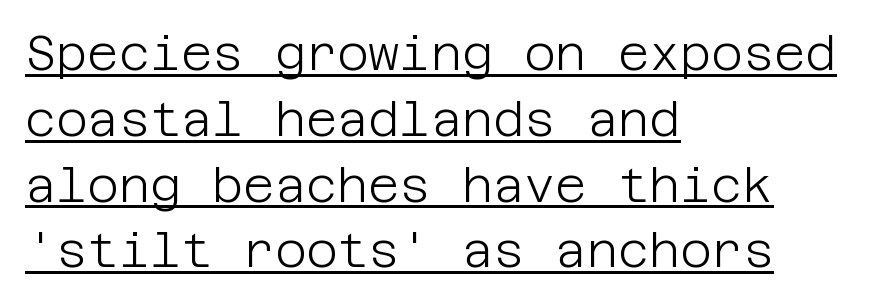
This is the regular roman posture of the typeface. Where is the straight margin? On the left. Characters follow at the spacing the type designer built in. These lines sit exactly where default settings would place them. The passage shown is underscored from start to finish. Heft: none added — not bold.
